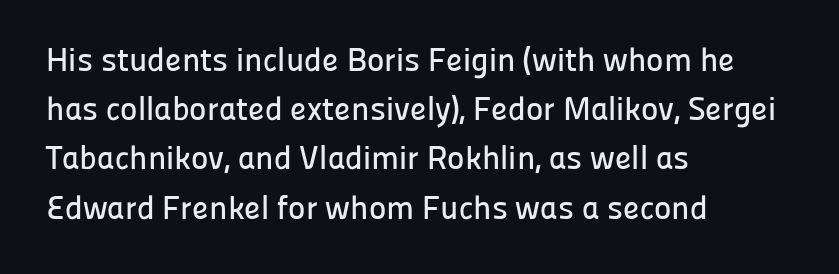
{"serif": "no", "italic": "no", "width": "normal", "stroke_contrast": "low", "x_height": "medium", "monospaced": "no", "underline": "no", "align": "left", "line_spacing": "normal", "line_spacing_ratio": 1.49, "letter_spacing": "normal", "letter_spacing_em": 0.0, "glyph_px": 33}
